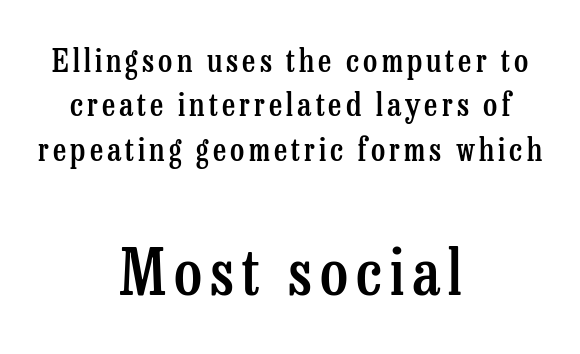
The image shows 63 px semibold, condensed serif type, upright; set centered, normal line spacing (1.39x), not underlined; the second (bottom) block is 1.97x larger; low stroke contrast and a medium x-height.
